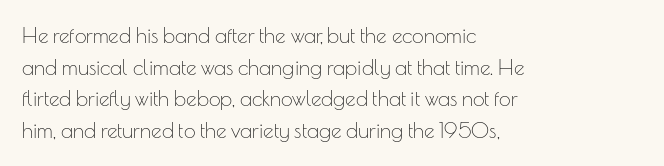
Style check: upright. Leftover space on each line is placed entirely after the last word. The rows are spaced the way most documents space them. The font is comparable to plain body text, perhaps lighter. Honestly, there is no underline to notice here at all. Nobody touched the tracking dial on this one.
